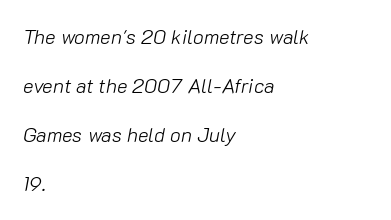
The horizontal fit of the characters is conventional and even. Compared with ordinary roman type, these characters are visibly tilted. Glance below the letters and you will spot only blank space. Honestly, the rows look like they've been pulled way apart. Line starts are locked; line ends wander. No chunkiness to these letters — they're not bold.
